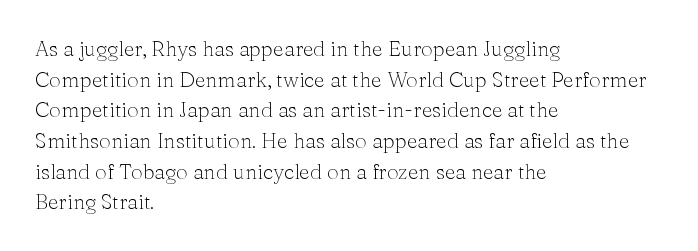
Q: Is the text bold? A: No.
Q: Is the text italic (slanted)? A: No, it is upright.
Q: Is the text underlined? A: No.
Q: How is the paragraph aligned? A: Left-aligned.
Q: Is the spacing between letters normal or unusually wide? A: Normal.
Q: Is the spacing between lines tight, normal or loose? A: Normal.
